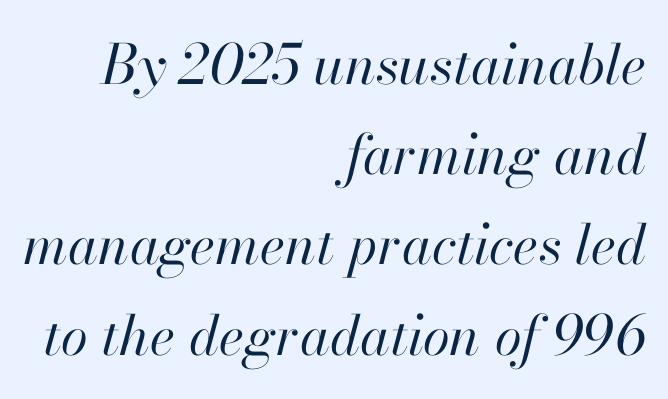
The image shows 55 px regular-weight type, italic (leaning right); set right-aligned, normal line spacing (1.64x), normal letter spacing, not underlined; high stroke contrast and a small x-height.
